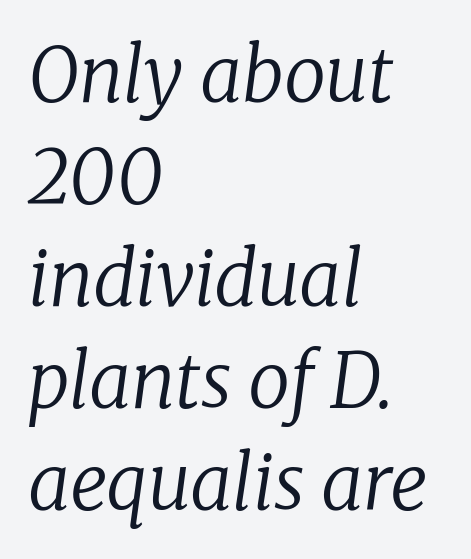
Descenders hang freely into open space. These lines keep a tight, regular rhythm from letter to letter. A classic flush-left, rag-right setting is used for this passage. Each stroke keeps to a modest, everyday thickness or less. Vertical spacing — default.
